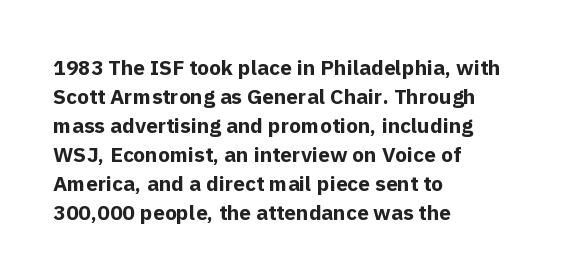
The image shows 21 px bold type, upright; set left-aligned, normal line spacing (1.38x), normal letter spacing, not underlined.
